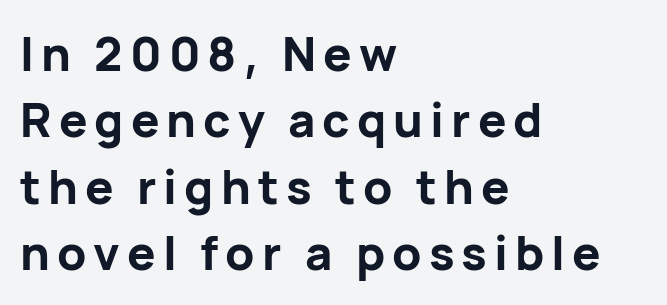
Q: Is the text bold? A: Yes.
Q: Is the text italic (slanted)? A: No, it is upright.
Q: Is the typeface a serif or a sans-serif typeface? A: Sans-serif.
Q: Is the text underlined? A: No.
Q: How is the paragraph aligned? A: Left-aligned.
Q: Is the spacing between lines tight, normal or loose? A: Normal.
Q: Width (condensed, normal, or wide)? A: Normal.
Q: Stroke contrast? A: Low.
Q: x-height? A: Medium.
Q: Monospaced? A: No.
